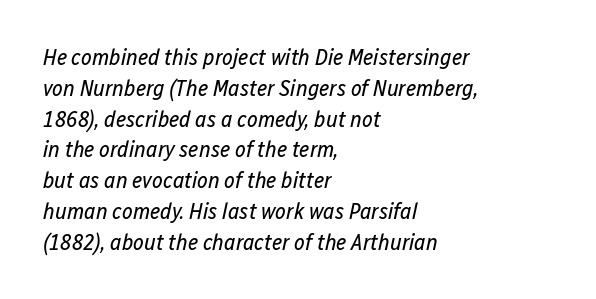
The image shows 23 px text type, italic (leaning right); set left-aligned, normal line spacing (1.34x), normal letter spacing, not underlined.
